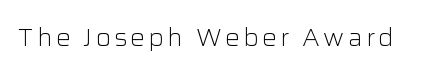
Q: Is the text bold? A: No.
Q: Is the text italic (slanted)? A: No, it is upright.
Q: Is the text underlined? A: No.
